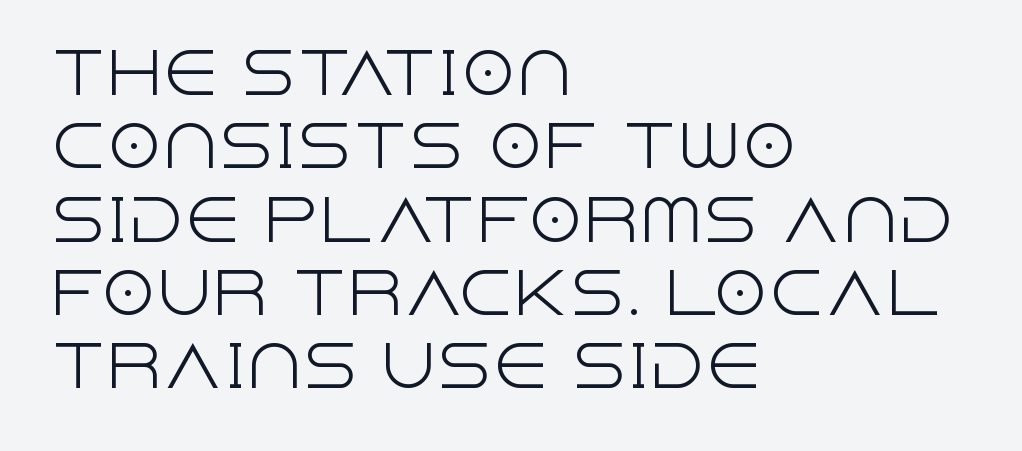
Q: Is the text bold? A: No.
Q: Is the text italic (slanted)? A: No, it is upright.
Q: Is the typeface a serif or a sans-serif typeface? A: Sans-serif.
Q: Is the text underlined? A: No.
Q: How is the paragraph aligned? A: Left-aligned.
Q: Is the spacing between letters normal or unusually wide? A: Normal.
Q: Is the spacing between lines tight, normal or loose? A: Normal.
Q: Width (condensed, normal, or wide)? A: Normal.
Q: x-height? A: Large.
Q: Monospaced? A: No.
